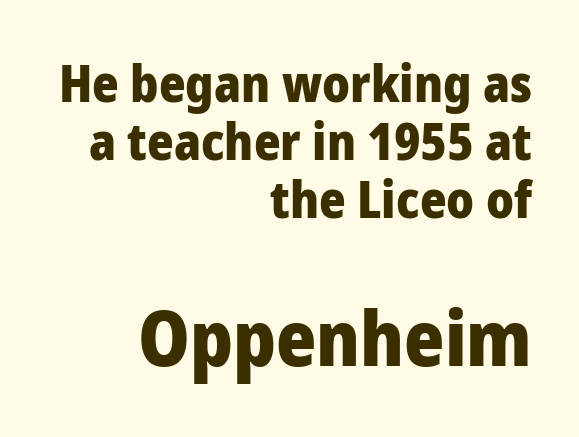
Q: Is the text bold? A: Yes.
Q: Is the text italic (slanted)? A: No, it is upright.
Q: Is the typeface a serif or a sans-serif typeface? A: Sans-serif.
Q: Is the text underlined? A: No.
Q: How is the paragraph aligned? A: Right-aligned.
Q: Is the spacing between letters normal or unusually wide? A: Normal.
Q: Is the spacing between lines tight, normal or loose? A: Tight.
Q: Which block of text is set in a larger size, the first (top) or the second (bottom)? A: The second (bottom) one.
Q: Width (condensed, normal, or wide)? A: Normal.
Q: Stroke contrast? A: Low.
Q: x-height? A: Medium.
Q: Monospaced? A: No.
